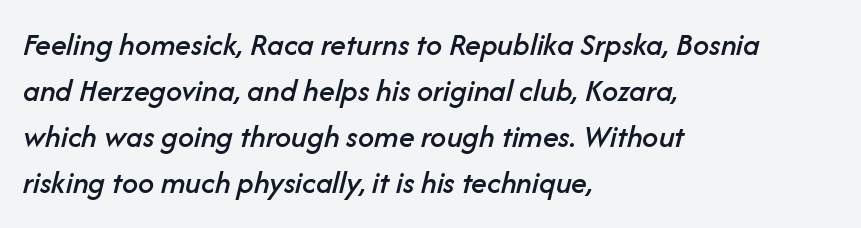
Q: Is the text italic (slanted)? A: Yes, it leans right by about 14 degrees.
Q: Is the text underlined? A: No.
Q: How is the paragraph aligned? A: Left-aligned.
Q: Is the spacing between letters normal or unusually wide? A: Normal.
Q: Is the spacing between lines tight, normal or loose? A: Normal.
Q: Width (condensed, normal, or wide)? A: Normal.
Q: Stroke contrast? A: Low.
Q: x-height? A: Medium.
Q: Monospaced? A: No.
